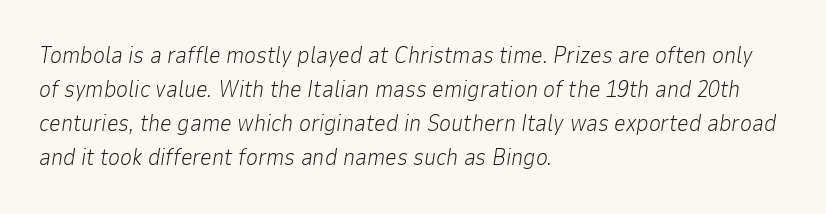
{"italic": "yes", "lean": "right", "slant_degrees": 9, "bold": "no", "underline": "no", "align": "left", "line_spacing": "normal", "line_spacing_ratio": 1.48, "letter_spacing": "normal", "letter_spacing_em": 0.0, "glyph_px": 23}
